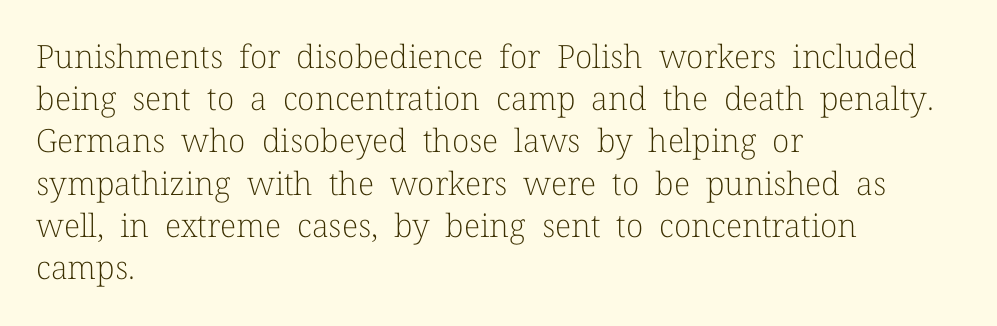
{"serif": "yes", "italic": "no", "bold": "no", "weight": "light", "width": "normal", "stroke_contrast": "low", "x_height": "medium", "monospaced": "no", "underline": "no", "align": "left", "line_spacing": "normal", "line_spacing_ratio": 1.32, "letter_spacing": "normal", "letter_spacing_em": 0.0, "glyph_px": 32}
